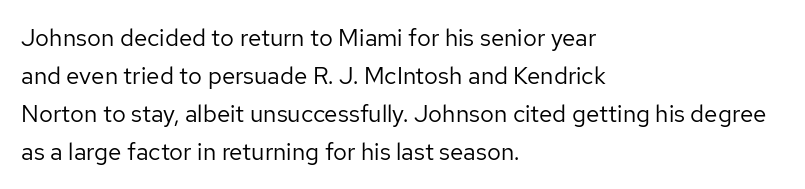
The image shows 24 px text type, upright; set left-aligned, normal line spacing (1.58x), normal letter spacing, not underlined.
